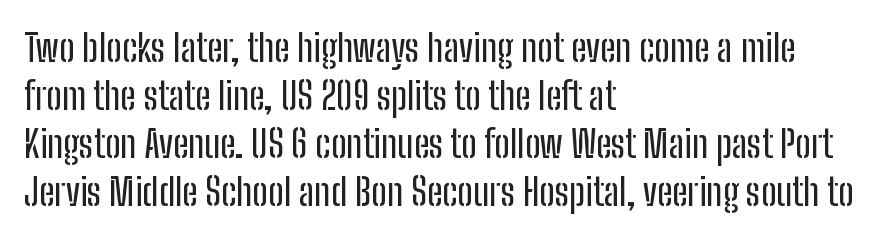
Q: Is the text italic (slanted)? A: No, it is upright.
Q: Is the typeface a serif or a sans-serif typeface? A: Sans-serif.
Q: Is the text underlined? A: No.
Q: How is the paragraph aligned? A: Left-aligned.
Q: Is the spacing between letters normal or unusually wide? A: Normal.
Q: Is the spacing between lines tight, normal or loose? A: Normal.
Q: Width (condensed, normal, or wide)? A: Condensed.
Q: Stroke contrast? A: Low.
Q: x-height? A: Medium.
Q: Monospaced? A: No.
